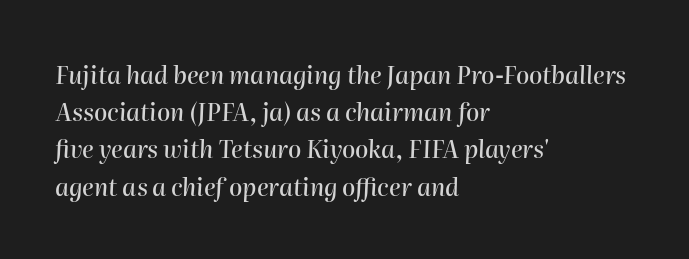
Q: Is the text italic (slanted)? A: Yes, it leans right by about 2 degrees.
Q: Is the text underlined? A: No.
Q: How is the paragraph aligned? A: Left-aligned.
Q: Is the spacing between letters normal or unusually wide? A: Normal.
Q: Is the spacing between lines tight, normal or loose? A: Normal.
